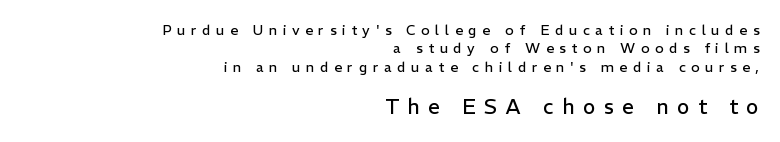
Just letters on the line, the space beneath them empty. Does the leading feel generous? No, just average. Typesetter's note — lower block bumped up in size, upper block left smaller. Posture: upright roman.
